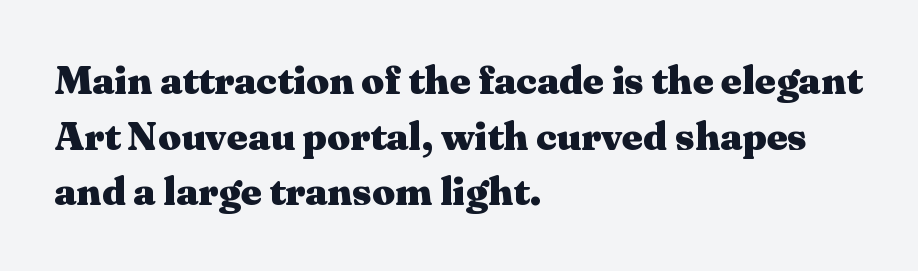
The image shows 40 px heavy, wide serif type, upright; set left-aligned, normal line spacing (1.39x), normal letter spacing, not underlined; medium stroke contrast and a medium x-height.
